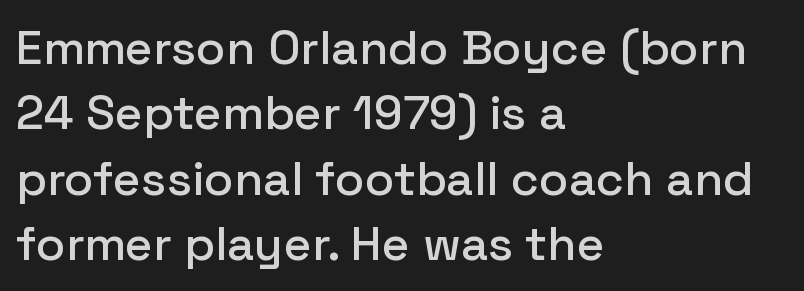
Q: Is the text italic (slanted)? A: No, it is upright.
Q: Is the typeface a serif or a sans-serif typeface? A: Sans-serif.
Q: Is the text underlined? A: No.
Q: How is the paragraph aligned? A: Left-aligned.
Q: Is the spacing between letters normal or unusually wide? A: Normal.
Q: Is the spacing between lines tight, normal or loose? A: Normal.
Q: Width (condensed, normal, or wide)? A: Normal.
Q: Stroke contrast? A: Low.
Q: x-height? A: Medium.
Q: Monospaced? A: No.
